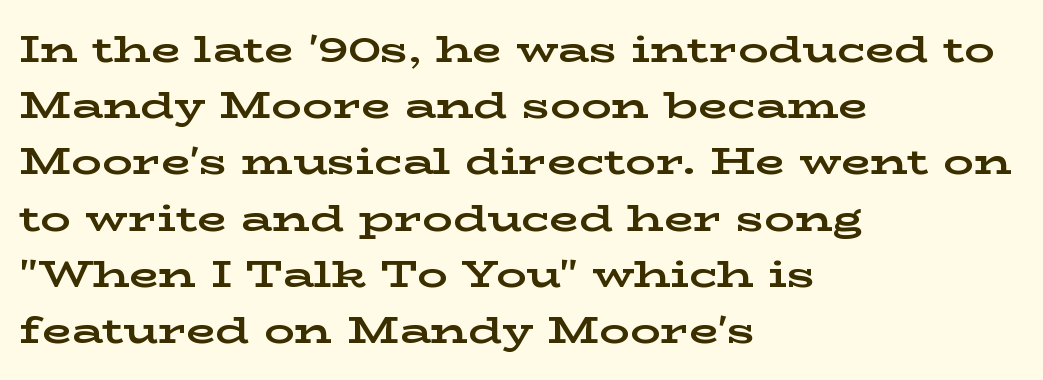
Q: Is the text bold? A: Yes.
Q: Is the text italic (slanted)? A: No, it is upright.
Q: Is the typeface a serif or a sans-serif typeface? A: Serif.
Q: Is the text underlined? A: No.
Q: How is the paragraph aligned? A: Left-aligned.
Q: Is the spacing between letters normal or unusually wide? A: Normal.
Q: Is the spacing between lines tight, normal or loose? A: Normal.
Q: Width (condensed, normal, or wide)? A: Wide.
Q: Stroke contrast? A: Low.
Q: x-height? A: Medium.
Q: Monospaced? A: No.
